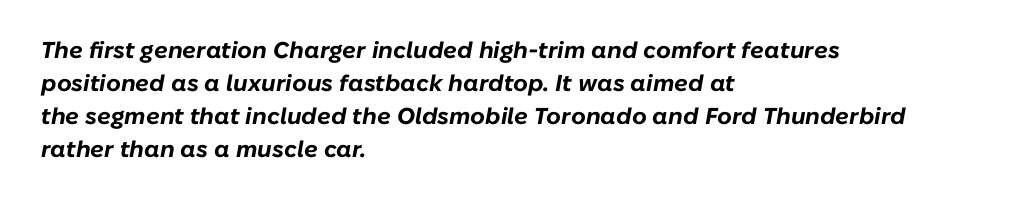
Q: Is the text bold? A: Yes.
Q: Is the text italic (slanted)? A: Yes, it leans right by about 10 degrees.
Q: Is the text underlined? A: No.
Q: How is the paragraph aligned? A: Left-aligned.
Q: Is the spacing between letters normal or unusually wide? A: Normal.
Q: Is the spacing between lines tight, normal or loose? A: Normal.
